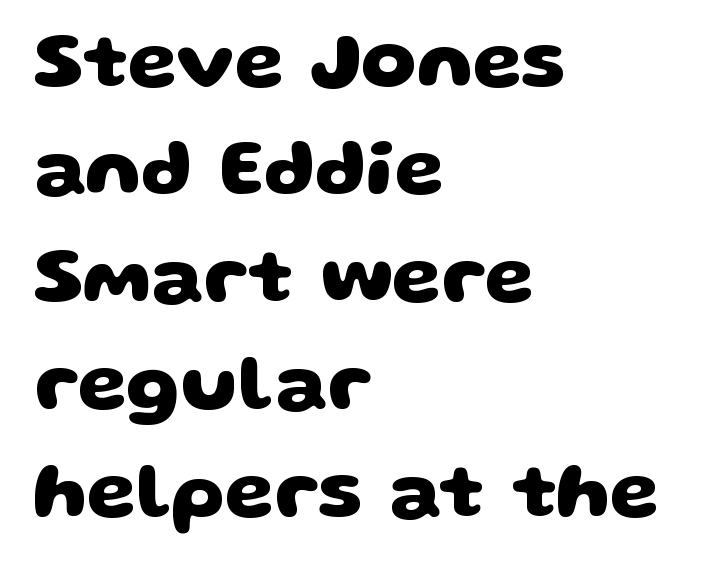
This sample has the flowing, uneven cadence of proportional lettering. The block of text has a typical density, with ordinary space between rows. Check the space under the baseline: it is left empty. One-word summary of the alignment: left.
